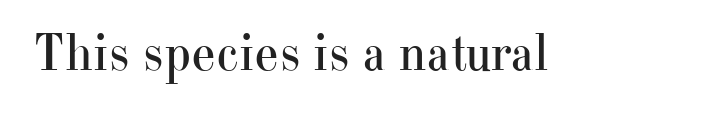
Q: Is the text bold? A: No.
Q: Is the text italic (slanted)? A: No, it is upright.
Q: Is the typeface a serif or a sans-serif typeface? A: Serif.
Q: Is the text underlined? A: No.
Q: Is the spacing between letters normal or unusually wide? A: Normal.
Q: Width (condensed, normal, or wide)? A: Normal.
Q: Stroke contrast? A: High.
Q: x-height? A: Small.
Q: Monospaced? A: No.
